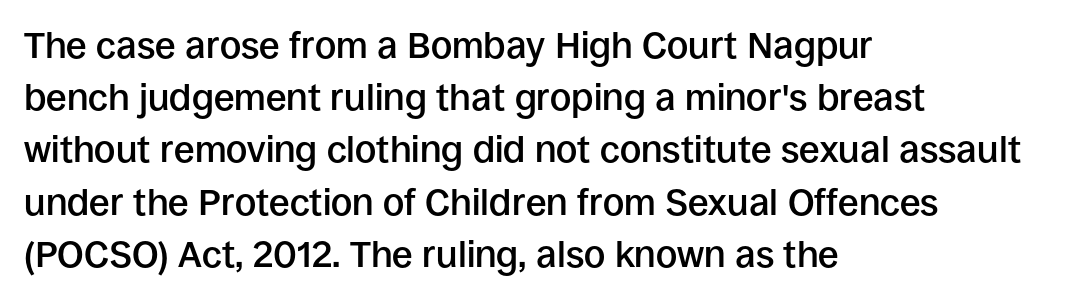
The image shows 37 px semibold sans-serif type, upright; set left-aligned, normal line spacing (1.41x), normal letter spacing, not underlined; low stroke contrast and a large x-height.
